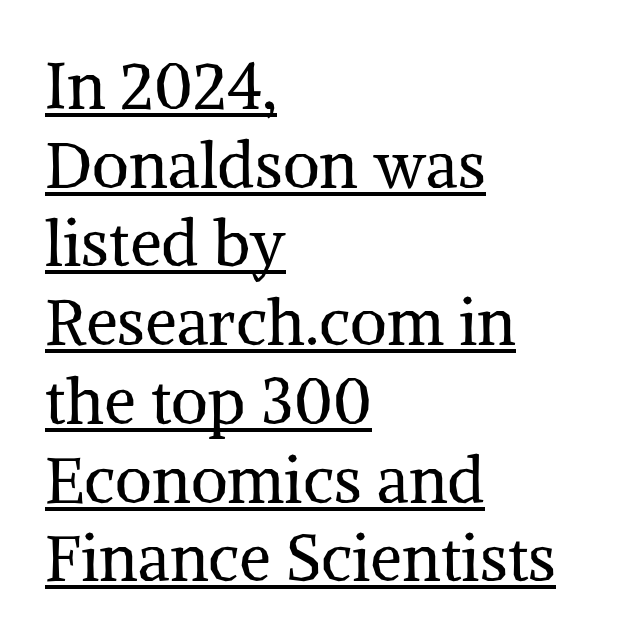
Character widths vary here, with narrow letters taking less room than wide ones. Every row of glyphs begins at an identical x-position on the left. Nobody touched the tracking dial on this one. In terms of letterform style, serifs are clearly present. The rendering uses the underline text-decoration.
